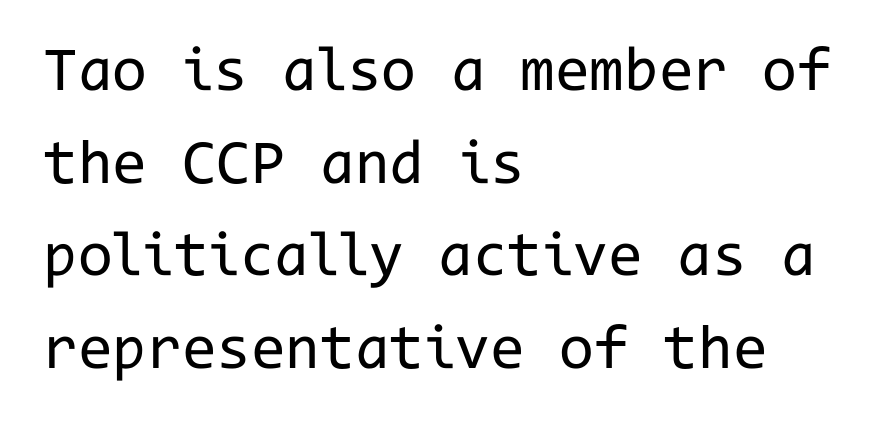
Q: Is the text bold? A: No.
Q: Is the text italic (slanted)? A: No, it is upright.
Q: Is the typeface a serif or a sans-serif typeface? A: Sans-serif.
Q: Is the text underlined? A: No.
Q: How is the paragraph aligned? A: Left-aligned.
Q: Is the spacing between letters normal or unusually wide? A: Normal.
Q: Is the spacing between lines tight, normal or loose? A: Normal.
Q: Width (condensed, normal, or wide)? A: Normal.
Q: Stroke contrast? A: Low.
Q: x-height? A: Medium.
Q: Monospaced? A: Yes.
